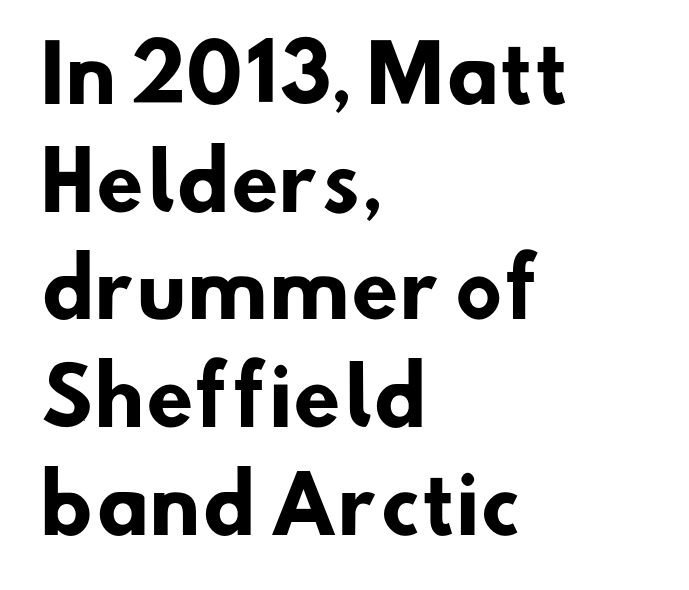
{"serif": "no", "bold": "yes", "weight": "heavy", "width": "normal", "stroke_contrast": "low", "x_height": "small", "monospaced": "no", "underline": "no", "align": "left", "line_spacing": "normal", "line_spacing_ratio": 1.38, "letter_spacing": "normal", "letter_spacing_em": 0.0, "glyph_px": 78}
